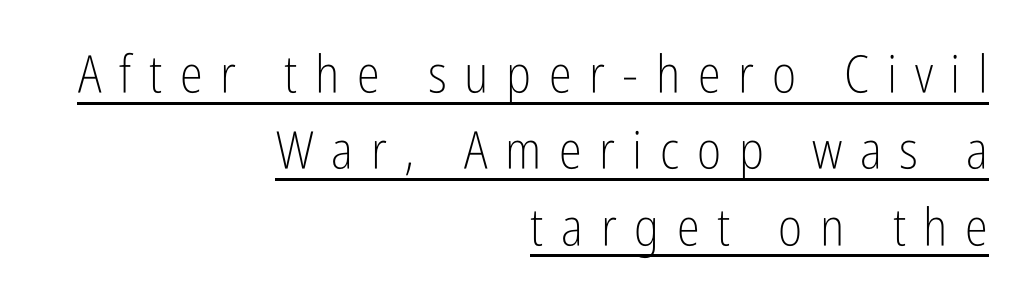
Tall strokes in this sample are plumb rather than angled. You could only call the tracking loose — the letters float apart. Each letter keeps its own natural width here, so spacing adapts to shape. The rows are spaced the way most documents space them. Serif or sans? Sans — the stroke terminals are bare. Underlining? Definitely there.
